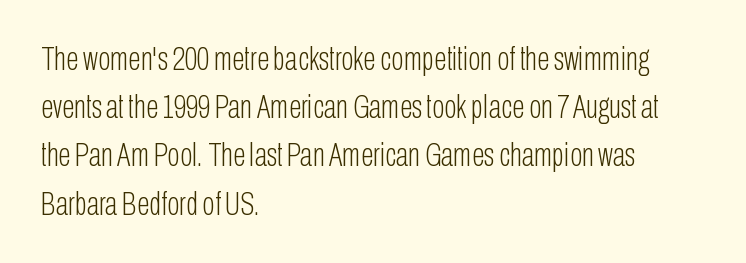
{"serif": "no", "italic": "no", "bold": "no", "weight": "light", "width": "condensed", "stroke_contrast": "low", "x_height": "medium", "monospaced": "no", "underline": "no", "align": "left", "line_spacing": "normal", "line_spacing_ratio": 1.46, "letter_spacing": "normal", "letter_spacing_em": 0.0, "glyph_px": 33}
